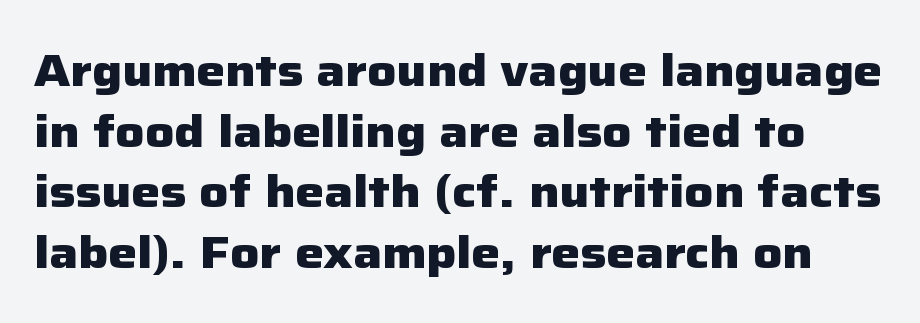
Q: Is the text bold? A: Yes.
Q: Is the text italic (slanted)? A: No, it is upright.
Q: Is the typeface a serif or a sans-serif typeface? A: Sans-serif.
Q: Is the text underlined? A: No.
Q: Is the spacing between letters normal or unusually wide? A: Normal.
Q: Is the spacing between lines tight, normal or loose? A: Normal.
Q: Width (condensed, normal, or wide)? A: Normal.
Q: Stroke contrast? A: Low.
Q: x-height? A: Medium.
Q: Monospaced? A: No.
